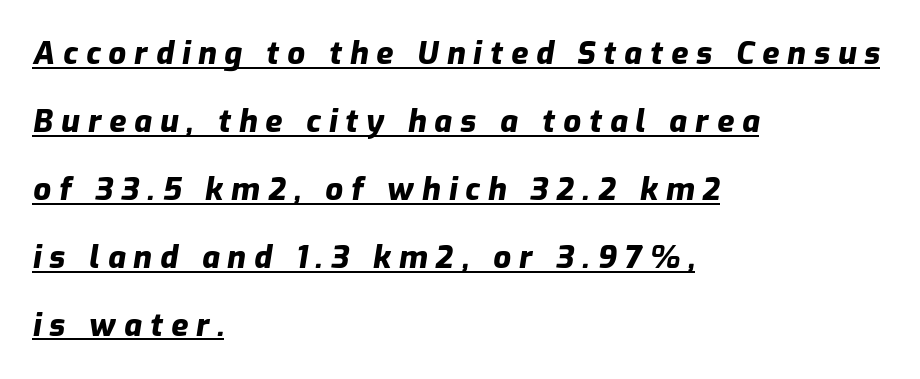
Q: Is the text bold? A: Yes.
Q: Is the text italic (slanted)? A: Yes, it leans right by about 9 degrees.
Q: Is the text underlined? A: Yes.
Q: How is the paragraph aligned? A: Left-aligned.
Q: Is the spacing between letters normal or unusually wide? A: Unusually wide.
Q: Is the spacing between lines tight, normal or loose? A: Loose.
Q: Width (condensed, normal, or wide)? A: Normal.
Q: Stroke contrast? A: Low.
Q: x-height? A: Medium.
Q: Monospaced? A: No.
